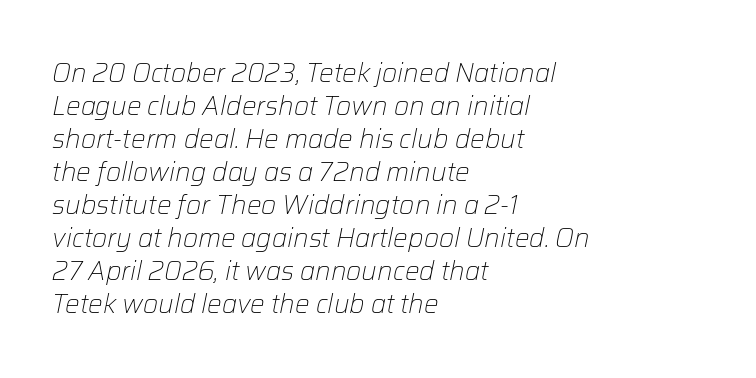
Ink coverage per letter is moderate at most. The rendering uses a moderate line-height, typical for paragraphs. The gap between lines stays unmarked. This rendering uses left alignment, leaving the right contour irregular. Here the glyphs are tracked normally, forming tight word shapes.
